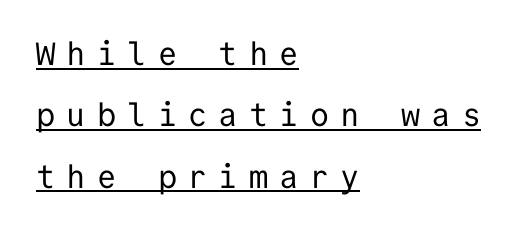
Notice how a bar underscores the lettering throughout. Each letter's strokes conclude bluntly, with no projecting serifs. Line spacing here is loose. Vertical strokes here are truly vertical. No heavy texture on the line: the type isn't bold. The paragraph has a hard left edge and a soft right edge.
